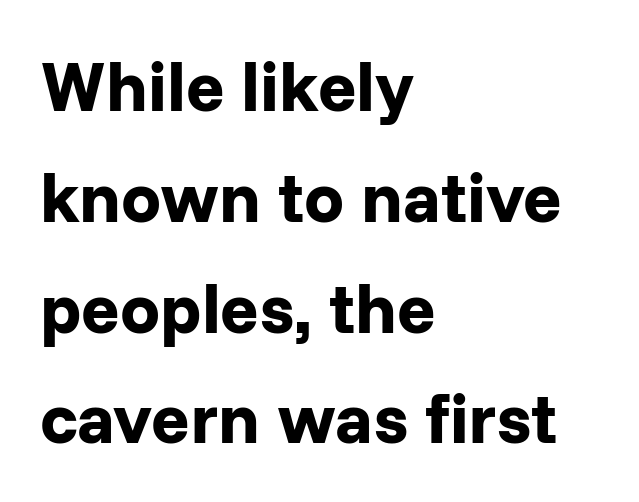
Q: Is the text bold? A: Yes.
Q: Is the text italic (slanted)? A: No, it is upright.
Q: Is the typeface a serif or a sans-serif typeface? A: Sans-serif.
Q: Is the text underlined? A: No.
Q: How is the paragraph aligned? A: Left-aligned.
Q: Is the spacing between letters normal or unusually wide? A: Normal.
Q: Is the spacing between lines tight, normal or loose? A: Normal.
Q: Width (condensed, normal, or wide)? A: Normal.
Q: Stroke contrast? A: Low.
Q: x-height? A: Medium.
Q: Monospaced? A: No.
